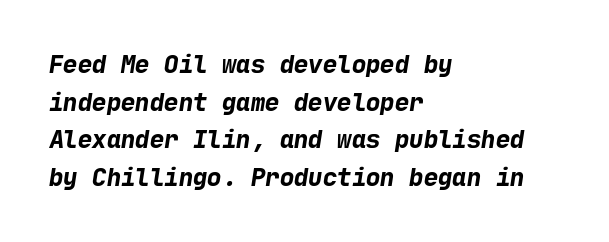
The image shows 24 px bold type; set left-aligned, normal line spacing (1.57x), normal letter spacing, not underlined.
